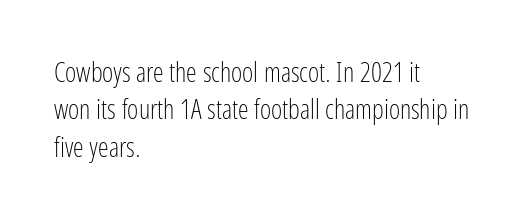
The image shows 27 px text type, upright; set left-aligned, normal line spacing (1.38x), normal letter spacing, not underlined.
